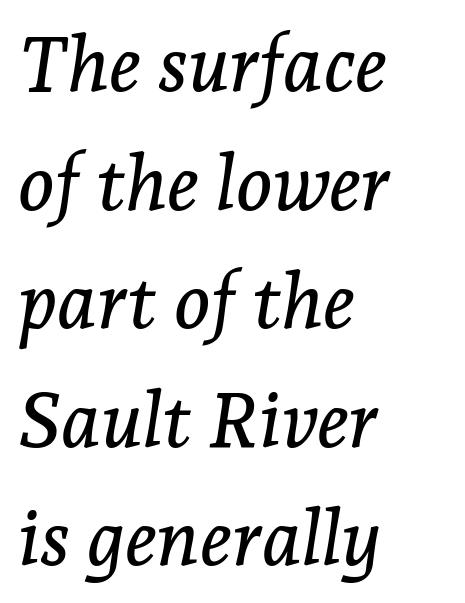
The image shows 77 px serif type, italic (leaning right); set left-aligned, normal line spacing (1.54x), normal letter spacing, not underlined; low stroke contrast and a medium x-height.
